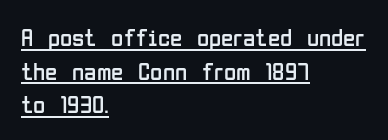
Honestly, the row spacing looks completely unremarkable. In designer terms, the underline attribute is active on this setting. You can tell it's not italic because the verticals are truly vertical. A classic flush-left, rag-right setting is used for this passage. The type is set solid horizontally, with unmodified tracking.
